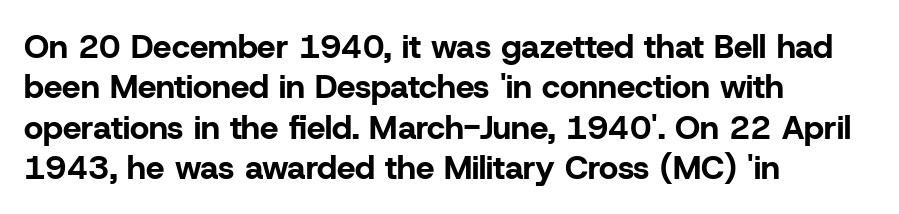
Q: Is the text bold? A: Yes.
Q: Is the text italic (slanted)? A: No, it is upright.
Q: Is the typeface a serif or a sans-serif typeface? A: Sans-serif.
Q: Is the text underlined? A: No.
Q: How is the paragraph aligned? A: Left-aligned.
Q: Is the spacing between letters normal or unusually wide? A: Normal.
Q: Width (condensed, normal, or wide)? A: Normal.
Q: Stroke contrast? A: Low.
Q: x-height? A: Medium.
Q: Monospaced? A: No.
